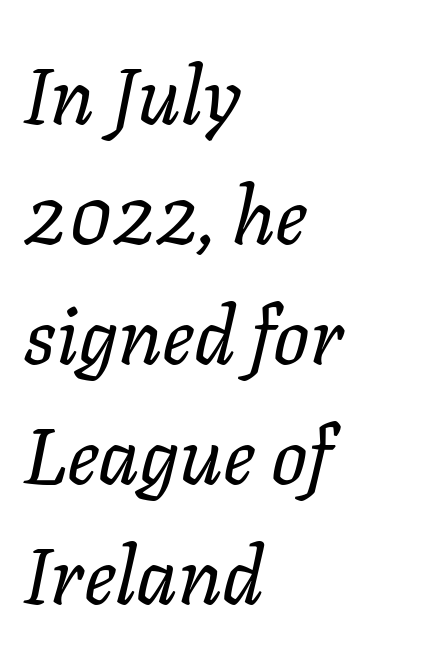
Q: Is the text bold? A: No.
Q: Is the text italic (slanted)? A: Yes, it leans right by about 11 degrees.
Q: Is the text underlined? A: No.
Q: How is the paragraph aligned? A: Left-aligned.
Q: Is the spacing between letters normal or unusually wide? A: Normal.
Q: Is the spacing between lines tight, normal or loose? A: Normal.
Q: Width (condensed, normal, or wide)? A: Normal.
Q: Stroke contrast? A: Low.
Q: x-height? A: Medium.
Q: Monospaced? A: No.
